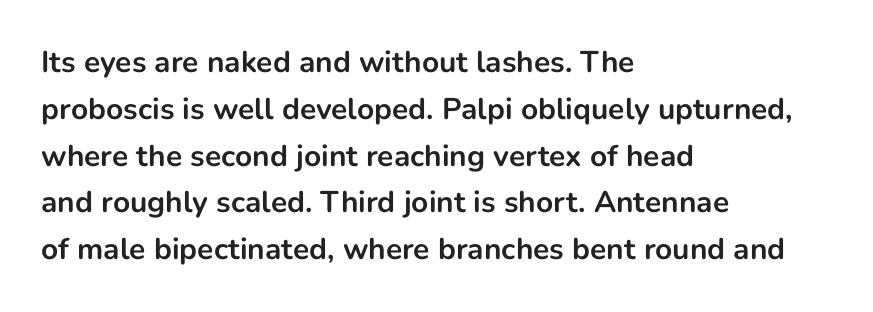
{"serif": "no", "italic": "no", "bold": "yes", "weight": "bold", "width": "normal", "stroke_contrast": "low", "x_height": "medium", "monospaced": "no", "underline": "no", "align": "left", "line_spacing": "normal", "line_spacing_ratio": 1.56, "letter_spacing": "normal", "letter_spacing_em": 0.0, "glyph_px": 30}
